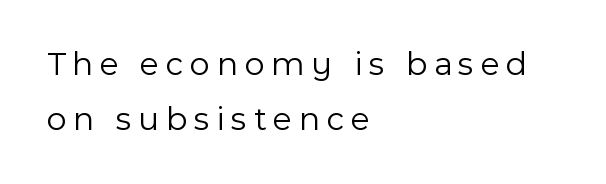
Q: Is the text bold? A: No.
Q: Is the text italic (slanted)? A: No, it is upright.
Q: Is the typeface a serif or a sans-serif typeface? A: Sans-serif.
Q: Is the text underlined? A: No.
Q: How is the paragraph aligned? A: Left-aligned.
Q: Is the spacing between letters normal or unusually wide? A: Unusually wide.
Q: Is the spacing between lines tight, normal or loose? A: Normal.
Q: Width (condensed, normal, or wide)? A: Normal.
Q: x-height? A: Medium.
Q: Monospaced? A: No.
